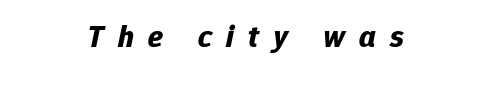
Observe the lean: these are italic letterforms. Look at the stroke-to-counter ratio: heavy, a bold. The letters advance in unequal steps, a hallmark of proportional type. Honestly, there is no underline to notice here at all. Look at the tracking — it's clearly loosened, letters drifting apart.
